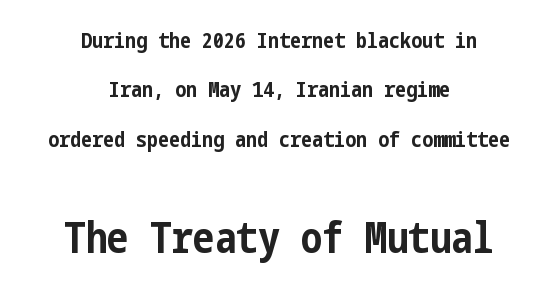
{"serif": "no", "italic": "no", "bold": "yes", "weight": "bold", "width": "condensed", "stroke_contrast": "low", "x_height": "medium", "underline": "no", "align": "center", "line_spacing": "loose", "line_spacing_ratio": 2.25, "letter_spacing": "normal", "letter_spacing_em": 0.0, "larger_block": "second", "size_ratio": 1.95, "glyph_px": 43}
